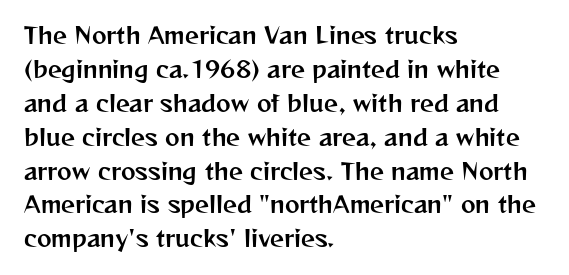
{"italic": "no", "underline": "no", "align": "left", "line_spacing": "normal", "line_spacing_ratio": 1.54, "letter_spacing": "normal", "letter_spacing_em": 0.0, "glyph_px": 22}
